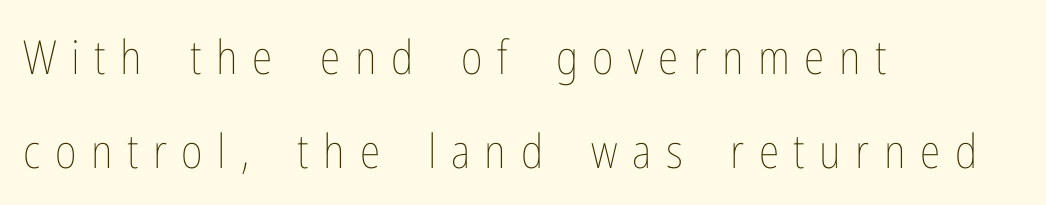
{"italic": "no", "bold": "no", "weight": "thin", "width": "condensed", "stroke_contrast": "low", "x_height": "medium", "monospaced": "no", "underline": "no", "align": "left", "line_spacing": "loose", "line_spacing_ratio": 2.0, "letter_spacing": "wide", "letter_spacing_em": 0.31, "glyph_px": 47}
